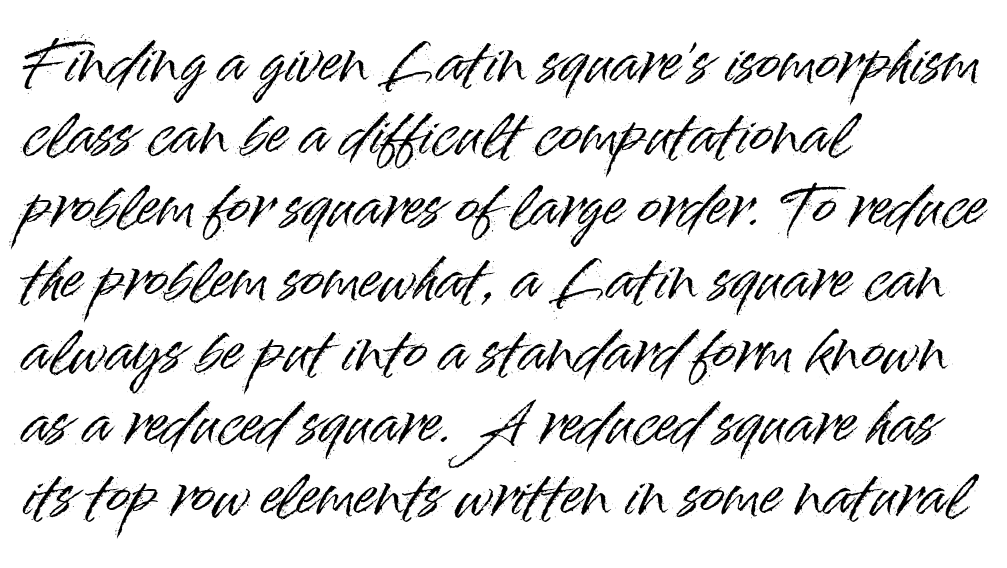
Q: Is the text italic (slanted)? A: Yes.
Q: Is the typeface a serif or a sans-serif typeface? A: Sans-serif.
Q: Is the text underlined? A: No.
Q: How is the paragraph aligned? A: Left-aligned.
Q: Is the spacing between letters normal or unusually wide? A: Normal.
Q: Is the spacing between lines tight, normal or loose? A: Normal.
Q: Width (condensed, normal, or wide)? A: Normal.
Q: Stroke contrast? A: High.
Q: x-height? A: Small.
Q: Monospaced? A: No.
